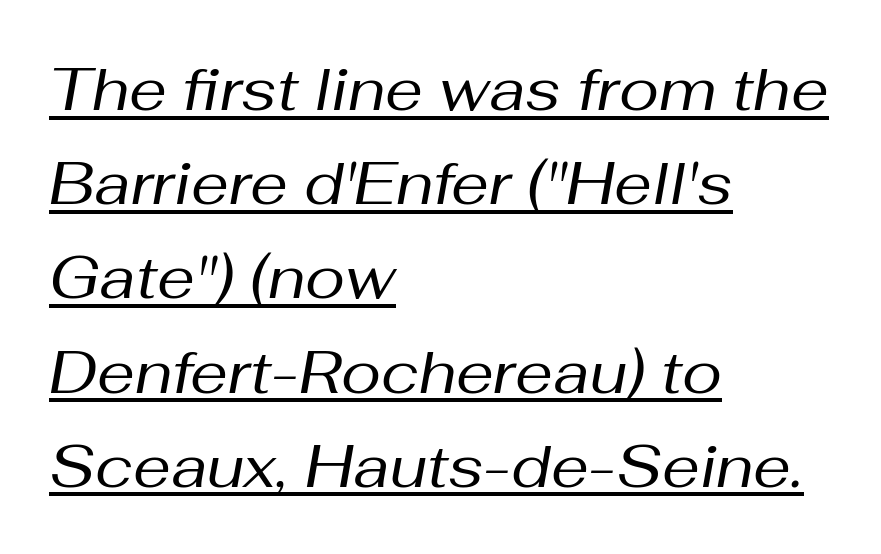
{"italic": "yes", "lean": "right", "slant_degrees": 10, "bold": "no", "weight": "regular", "width": "normal", "stroke_contrast": "medium", "x_height": "medium", "monospaced": "no", "underline": "yes", "align": "left", "line_spacing": "normal", "line_spacing_ratio": 1.57, "letter_spacing": "normal", "letter_spacing_em": 0.0, "glyph_px": 60}
